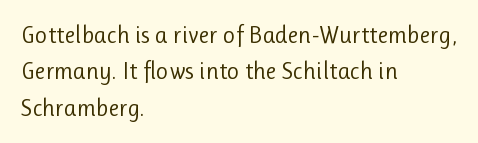
{"italic": "no", "bold": "no", "underline": "no", "align": "left", "line_spacing": "normal", "line_spacing_ratio": 1.52, "letter_spacing": "normal", "letter_spacing_em": 0.0, "glyph_px": 24}
